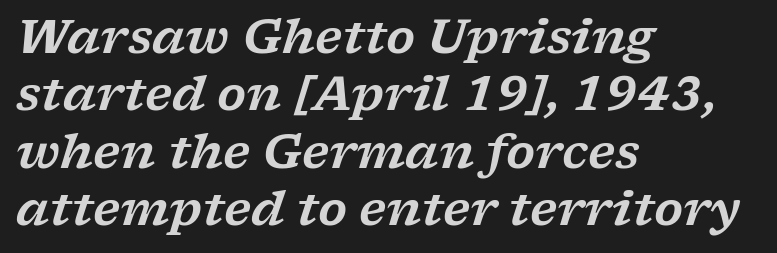
{"serif": "yes", "italic": "yes", "lean": "right", "slant_degrees": 17, "width": "wide", "stroke_contrast": "low", "x_height": "medium", "monospaced": "no", "underline": "no", "align": "left", "line_spacing_ratio": 1.22, "letter_spacing": "normal", "letter_spacing_em": 0.0, "glyph_px": 47}
